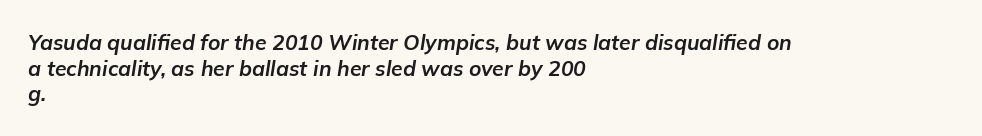
Q: Is the text bold? A: Yes.
Q: Is the text italic (slanted)? A: Yes, it leans right by about 9 degrees.
Q: Is the text underlined? A: No.
Q: How is the paragraph aligned? A: Left-aligned.
Q: Is the spacing between letters normal or unusually wide? A: Normal.
